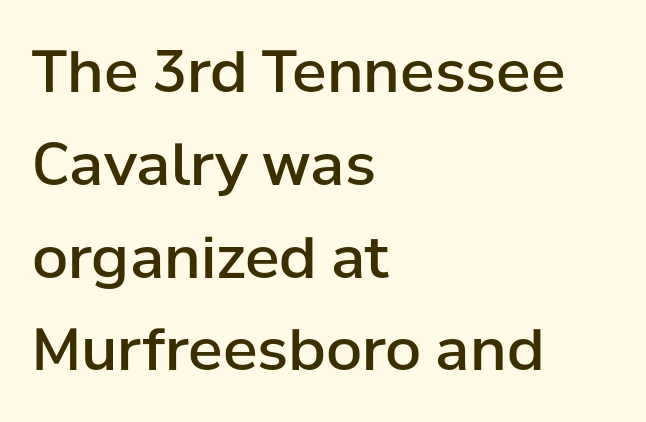
Layout note: lines flush left. A bare baseline throughout the passage. Every letter is mildly thick-stroked: semibold rather than bold. A typesetter would call this proportional, since set widths differ per character.
